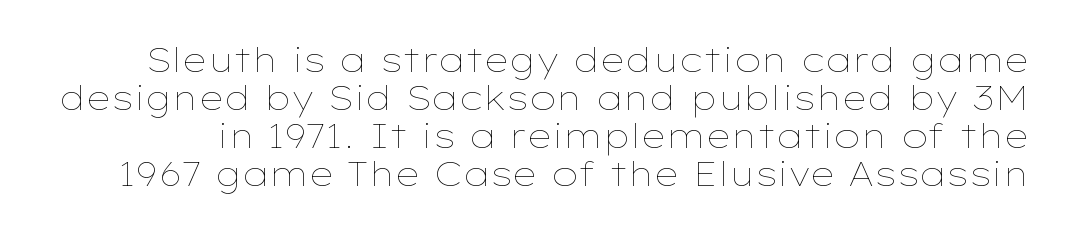
{"italic": "no", "bold": "no", "weight": "thin", "width": "wide", "stroke_contrast": "low", "x_height": "medium", "monospaced": "no", "underline": "no", "line_spacing": "tight", "line_spacing_ratio": 1.12, "letter_spacing": "normal", "letter_spacing_em": 0.0, "glyph_px": 34}
